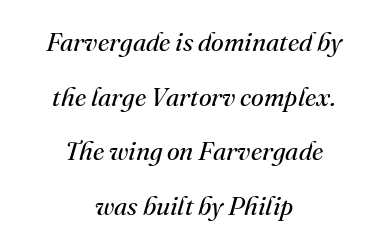
{"italic": "yes", "lean": "right", "slant_degrees": 16, "bold": "no", "underline": "no", "align": "center", "line_spacing": "loose", "line_spacing_ratio": 2.1, "letter_spacing": "normal", "letter_spacing_em": 0.0, "glyph_px": 26}
